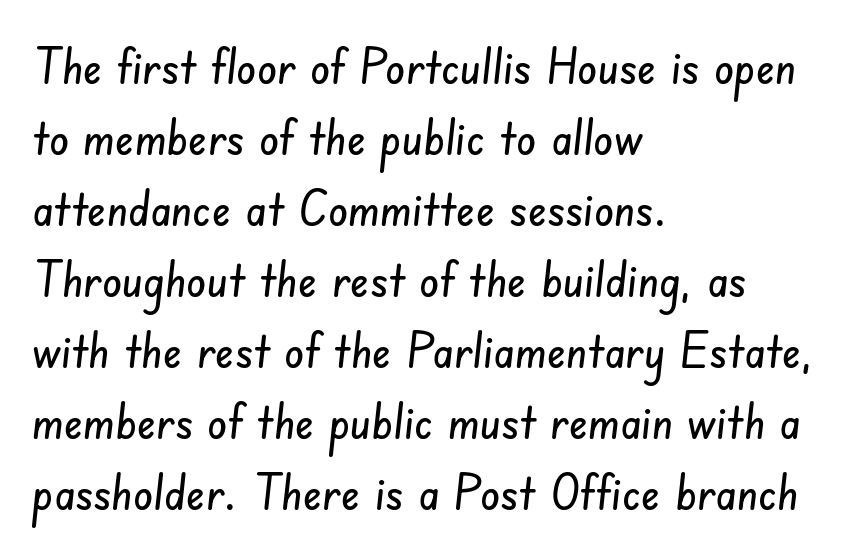
Q: Is the typeface a serif or a sans-serif typeface? A: Sans-serif.
Q: Is the text underlined? A: No.
Q: How is the paragraph aligned? A: Left-aligned.
Q: Is the spacing between letters normal or unusually wide? A: Normal.
Q: Is the spacing between lines tight, normal or loose? A: Normal.
Q: Width (condensed, normal, or wide)? A: Condensed.
Q: Stroke contrast? A: Low.
Q: x-height? A: Small.
Q: Monospaced? A: No.
